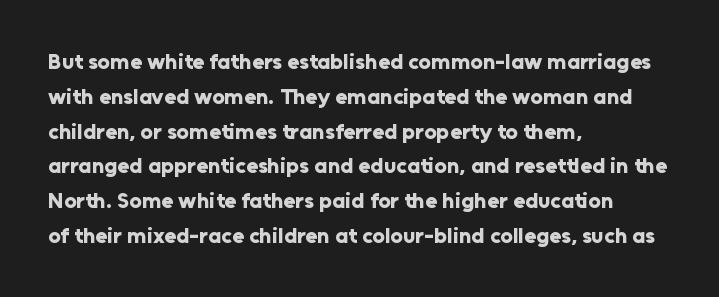
Q: Is the text bold? A: Yes.
Q: Is the text italic (slanted)? A: No, it is upright.
Q: Is the text underlined? A: No.
Q: How is the paragraph aligned? A: Left-aligned.
Q: Is the spacing between letters normal or unusually wide? A: Normal.
Q: Is the spacing between lines tight, normal or loose? A: Normal.
